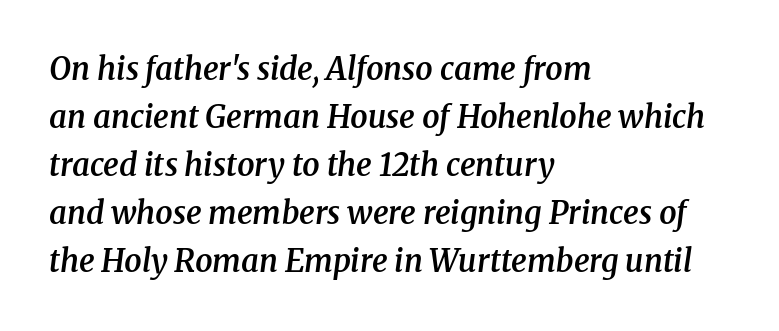
{"serif": "yes", "italic": "yes", "lean": "right", "slant_degrees": 8, "bold": "semi", "weight": "semibold", "width": "normal", "stroke_contrast": "medium", "x_height": "medium", "monospaced": "no", "underline": "no", "align": "left", "line_spacing": "normal", "line_spacing_ratio": 1.55, "letter_spacing": "normal", "letter_spacing_em": 0.0, "glyph_px": 31}
